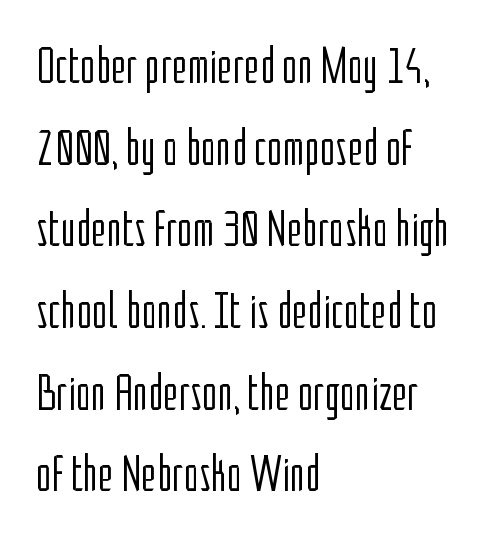
Rule under the text: the space is simply empty. In CSS terms this would be text-align: left. Is there much room between lines? A standard amount, neither cramped nor airy. Here the designer chose a conventional face with non-uniform glyph widths.
